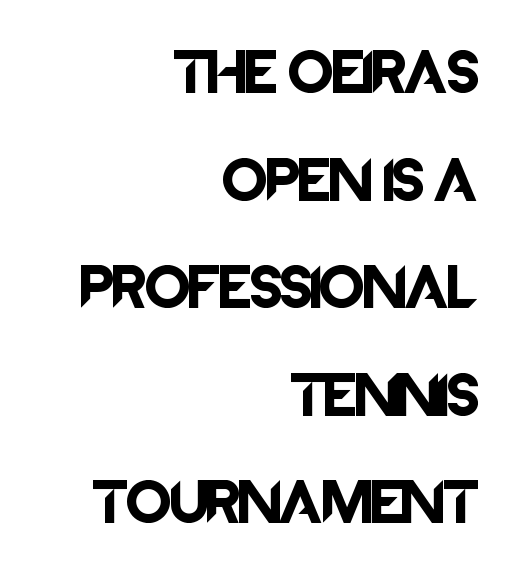
{"serif": "no", "italic": "no", "width": "normal", "stroke_contrast": "low", "x_height": "large", "monospaced": "no", "underline": "no", "align": "right", "line_spacing": "loose", "line_spacing_ratio": 2.39, "letter_spacing": "normal", "letter_spacing_em": 0.0, "glyph_px": 45}
